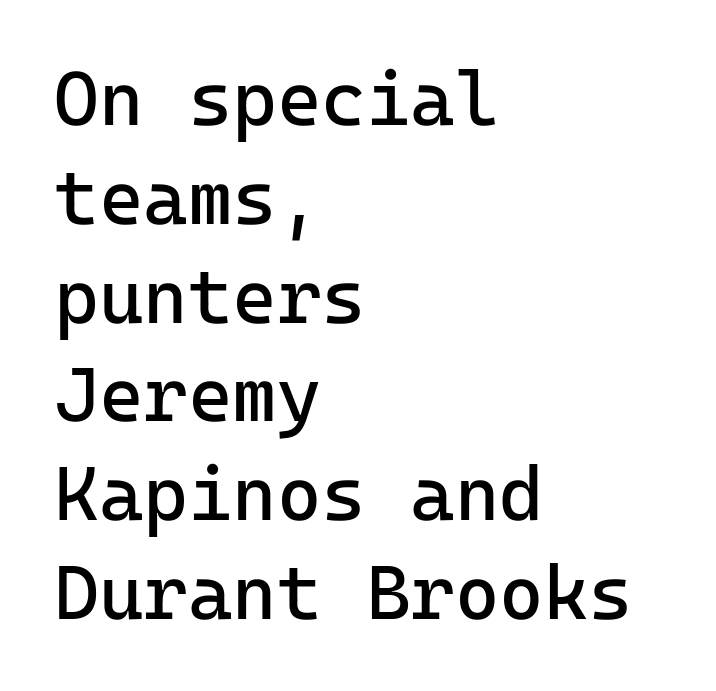
{"serif": "no", "italic": "no", "bold": "no", "weight": "regular", "width": "normal", "stroke_contrast": "low", "x_height": "medium", "monospaced": "yes", "underline": "no", "align": "left", "line_spacing": "normal", "line_spacing_ratio": 1.3, "letter_spacing": "normal", "letter_spacing_em": 0.0, "glyph_px": 76}
